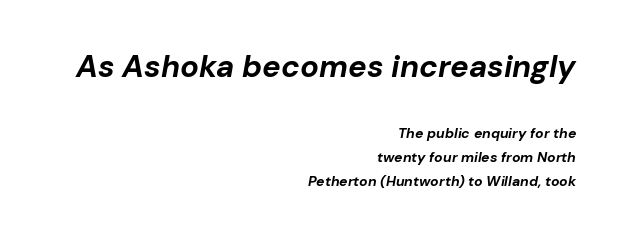
The image shows 31 px bold type, italic (leaning right); set right-aligned, line spacing 1.71x, normal letter spacing, not underlined; the first (top) block is 2.21x larger; low stroke contrast and a medium x-height.
